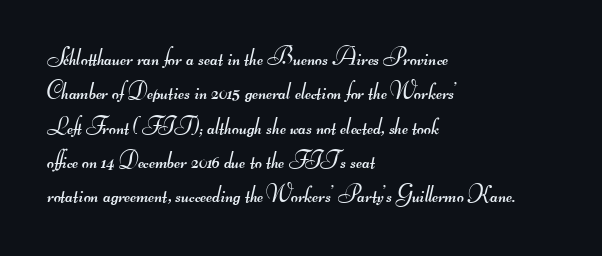
The image shows 24 px text type; set left-aligned, normal line spacing (1.43x), normal letter spacing, not underlined.
